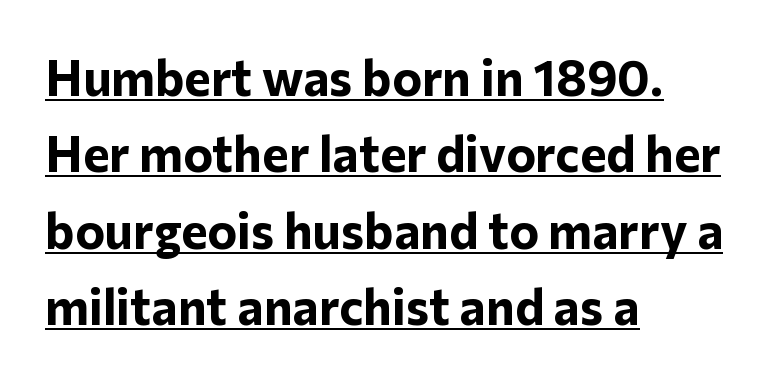
Leading matches the norm, producing a regular column. Check the space under the baseline: a stroke is drawn there. The axis of the letterforms is exactly vertical. The characters look thick and weighty, a clear bold.
